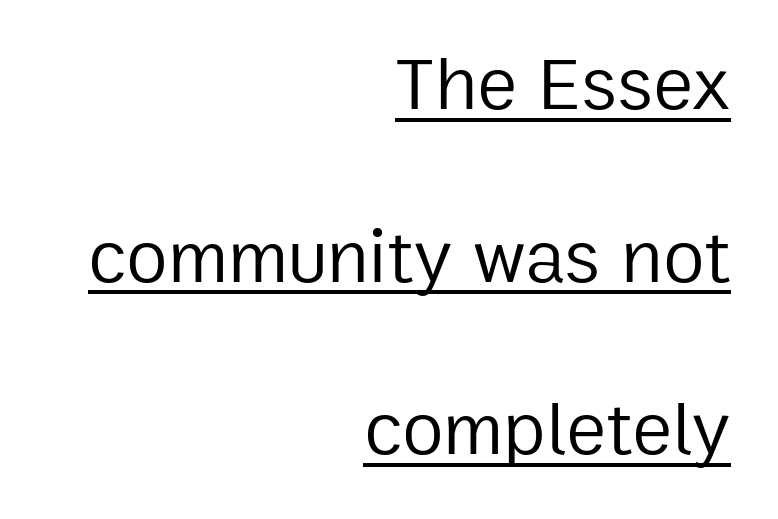
Q: Is the text bold? A: No.
Q: Is the text italic (slanted)? A: No, it is upright.
Q: Is the typeface a serif or a sans-serif typeface? A: Sans-serif.
Q: Is the text underlined? A: Yes.
Q: How is the paragraph aligned? A: Right-aligned.
Q: Is the spacing between letters normal or unusually wide? A: Normal.
Q: Is the spacing between lines tight, normal or loose? A: Loose.
Q: Width (condensed, normal, or wide)? A: Normal.
Q: Stroke contrast? A: Low.
Q: x-height? A: Medium.
Q: Monospaced? A: No.
